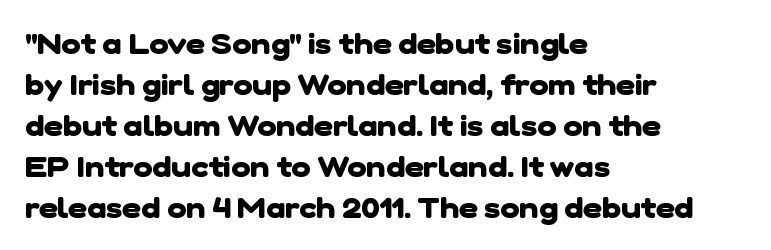
The image shows 29 px heavy sans-serif type; set left-aligned, normal line spacing (1.41x), normal letter spacing, not underlined; low stroke contrast and a medium x-height.
